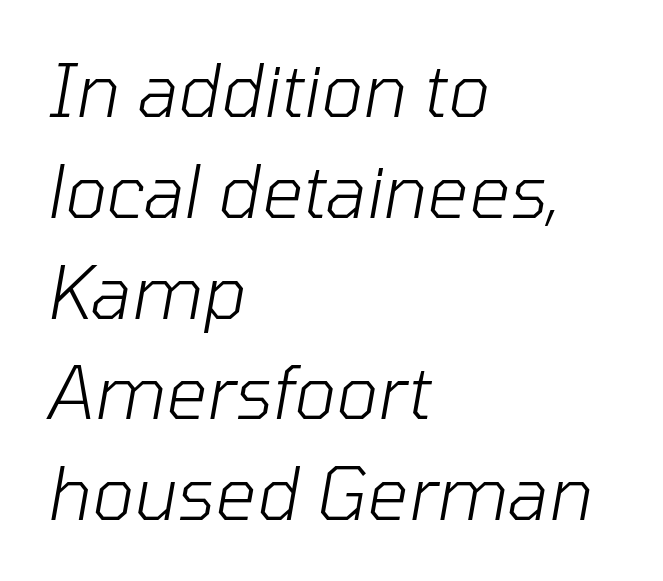
Q: Is the text bold? A: No.
Q: Is the text italic (slanted)? A: Yes, it leans right by about 10 degrees.
Q: Is the text underlined? A: No.
Q: How is the paragraph aligned? A: Left-aligned.
Q: Is the spacing between letters normal or unusually wide? A: Normal.
Q: Is the spacing between lines tight, normal or loose? A: Normal.
Q: Width (condensed, normal, or wide)? A: Normal.
Q: Stroke contrast? A: Low.
Q: x-height? A: Medium.
Q: Monospaced? A: No.
